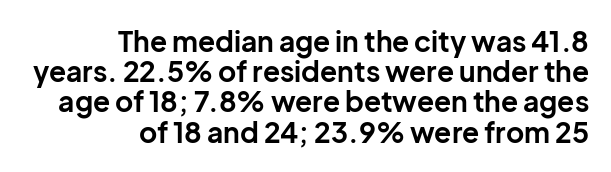
The image shows 28 px bold sans-serif type, upright; set right-aligned, tight line spacing (1.08x), normal letter spacing, not underlined; low stroke contrast and a medium x-height.
